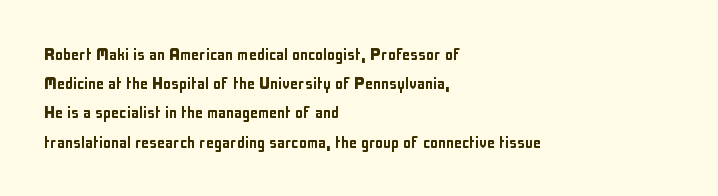
A bare baseline throughout the passage. Tracking value appears to be zero — textbook default spacing. The lettering holds an erect, upright posture throughout. The lines in this sample share a left origin and differ only in where they stop.
